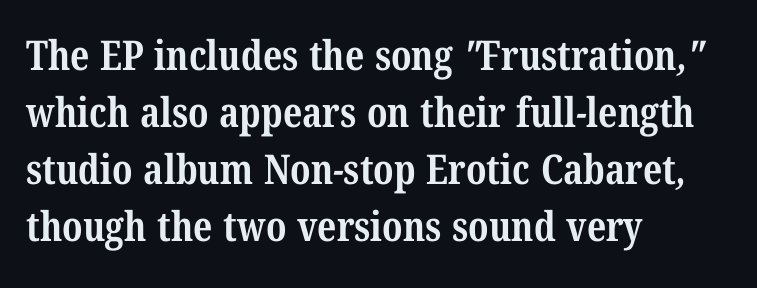
These lines are composed in type with serifs. Students, observe: this is what conventionally led text looks like. Short note: letters normally spaced. Compared with a centered layout, this one pins lines to the left instead.
